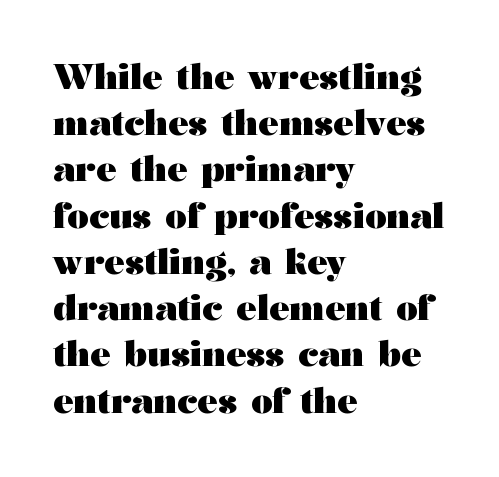
Q: Is the text bold? A: Yes.
Q: Is the text italic (slanted)? A: No, it is upright.
Q: Is the typeface a serif or a sans-serif typeface? A: Serif.
Q: Is the text underlined? A: No.
Q: How is the paragraph aligned? A: Left-aligned.
Q: Is the spacing between letters normal or unusually wide? A: Normal.
Q: Is the spacing between lines tight, normal or loose? A: Normal.
Q: Width (condensed, normal, or wide)? A: Wide.
Q: Stroke contrast? A: Medium.
Q: x-height? A: Medium.
Q: Monospaced? A: No.
